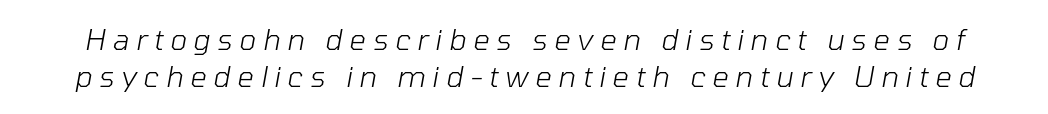
Q: Is the text bold? A: No.
Q: Is the text italic (slanted)? A: Yes, it leans right by about 10 degrees.
Q: Is the text underlined? A: No.
Q: Is the spacing between letters normal or unusually wide? A: Unusually wide.
Q: Is the spacing between lines tight, normal or loose? A: Normal.
Q: Width (condensed, normal, or wide)? A: Normal.
Q: Stroke contrast? A: Low.
Q: x-height? A: Medium.
Q: Monospaced? A: No.
